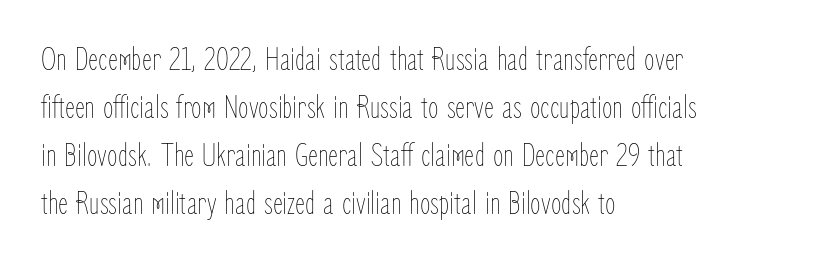
{"italic": "no", "bold": "no", "weight": "thin", "width": "condensed", "stroke_contrast": "low", "x_height": "medium", "monospaced": "no", "underline": "no", "align": "left", "line_spacing": "normal", "line_spacing_ratio": 1.41, "letter_spacing": "normal", "letter_spacing_em": 0.0, "glyph_px": 34}
